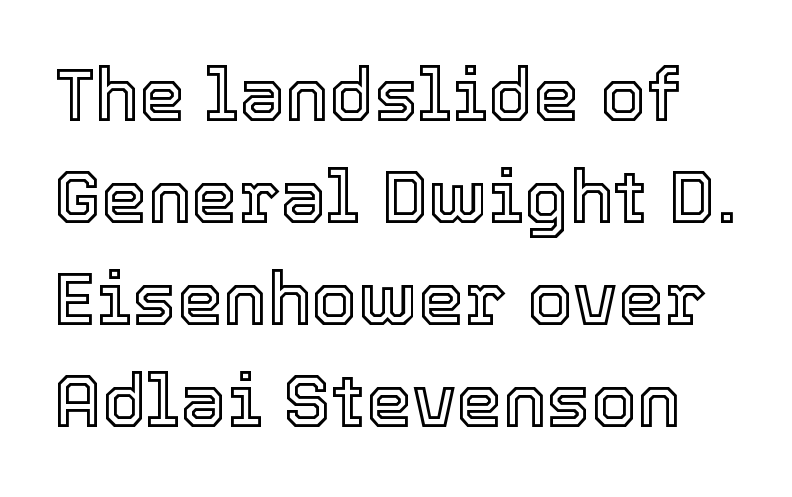
The image shows 74 px text type, upright; set normal line spacing (1.38x), normal letter spacing, not underlined; a medium x-height.
